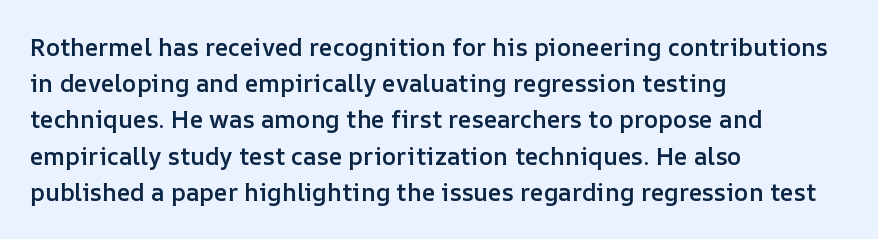
Quick note: not italic, upright. The baseline area is clear. Short and long lines alike share a common starting point at left. Students, observe: this is what conventionally led text looks like.
